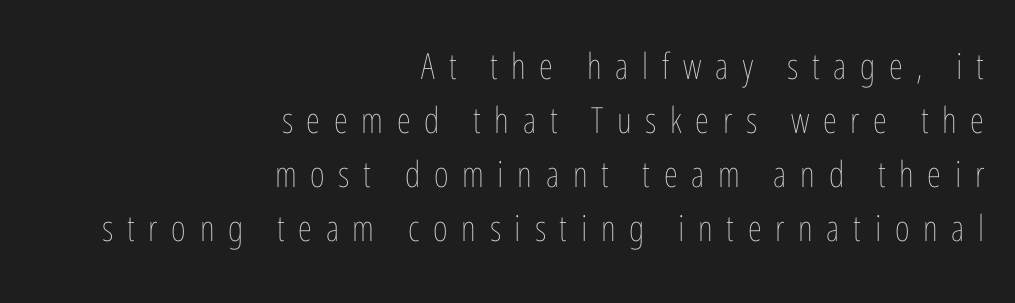
Think of a printed novel: that variable character pitch is what you see here. Characters remain perfectly vertical along every line. What stands out about the letter spacing? Its width — letters are far apart. No word sits above an underline.
